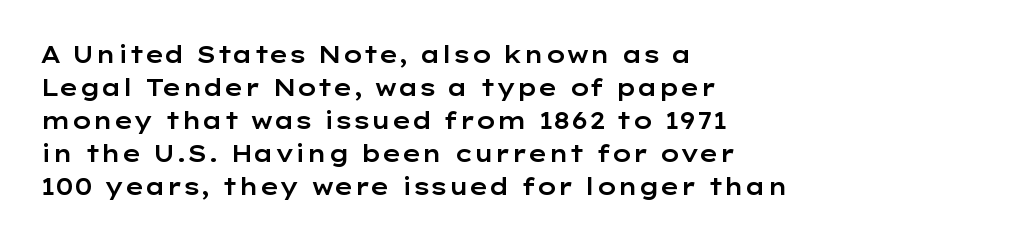
Plain, unruled lines of type. Letter spacing: default. Quick note: interline space is typical. Does the lettering tilt? It doesn't — this is upright. One-word summary of the alignment: left.
